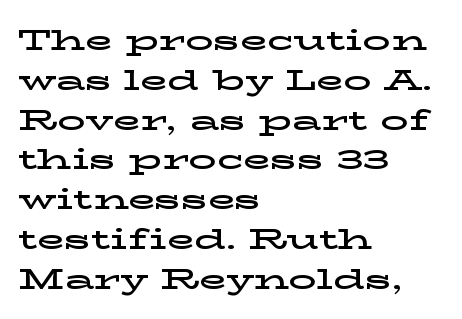
{"serif": "yes", "italic": "no", "width": "wide", "stroke_contrast": "low", "x_height": "medium", "monospaced": "no", "underline": "no", "align": "left", "line_spacing": "normal", "line_spacing_ratio": 1.42, "letter_spacing": "normal", "letter_spacing_em": 0.0, "glyph_px": 28}
